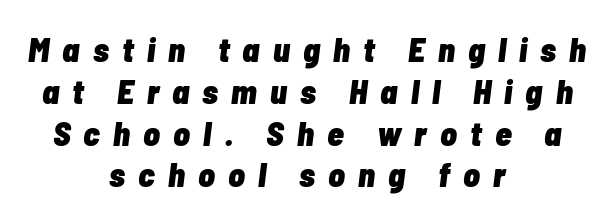
Q: Is the text bold? A: Yes.
Q: Is the text italic (slanted)? A: Yes, it leans right by about 7 degrees.
Q: Is the text underlined? A: No.
Q: How is the paragraph aligned? A: Centered.
Q: Is the spacing between letters normal or unusually wide? A: Unusually wide.
Q: Width (condensed, normal, or wide)? A: Condensed.
Q: Stroke contrast? A: Low.
Q: x-height? A: Medium.
Q: Monospaced? A: No.
